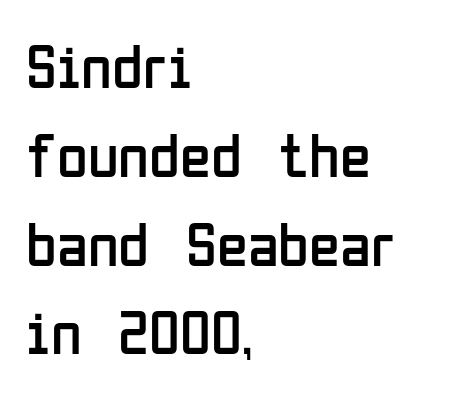
Q: Is the text bold? A: No.
Q: Is the text italic (slanted)? A: No, it is upright.
Q: Is the typeface a serif or a sans-serif typeface? A: Sans-serif.
Q: Is the text underlined? A: No.
Q: How is the paragraph aligned? A: Left-aligned.
Q: Is the spacing between letters normal or unusually wide? A: Normal.
Q: Is the spacing between lines tight, normal or loose? A: Normal.
Q: Width (condensed, normal, or wide)? A: Condensed.
Q: Stroke contrast? A: Low.
Q: x-height? A: Medium.
Q: Monospaced? A: No.
